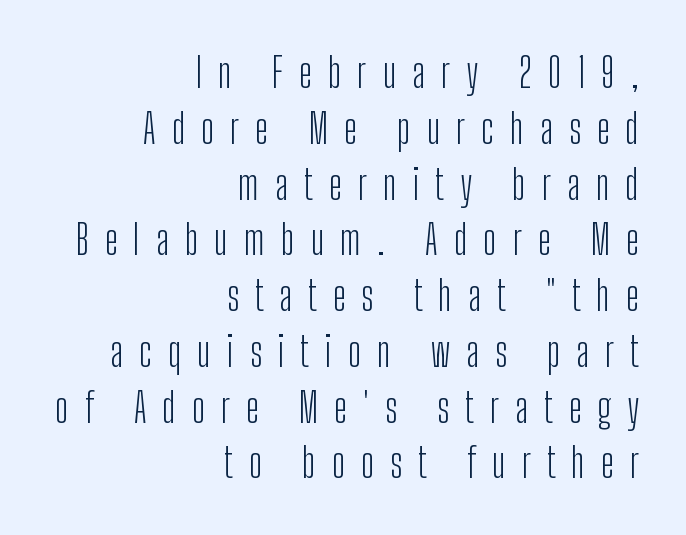
Italic? Not at all — the glyphs are vertical. In CSS terms this would be text-align: right. Spacing verdict: proportional, widths tailored to each character. Tracking here is generous; glyphs stand well apart from one another.
